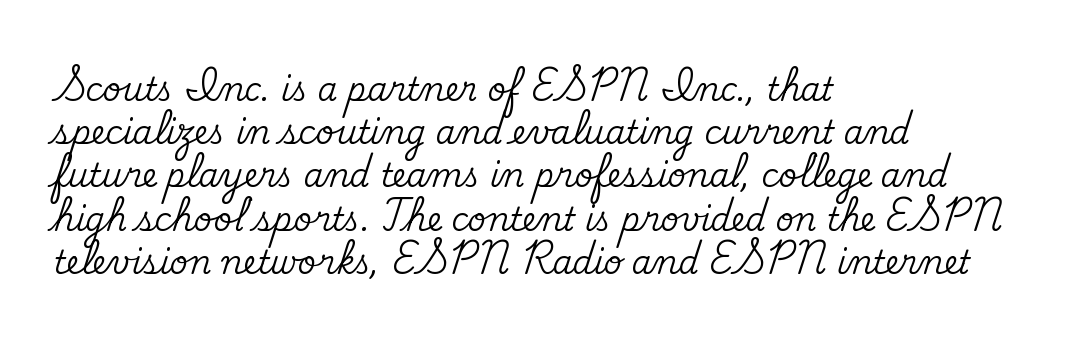
The image shows 32 px text type; set left-aligned, normal line spacing (1.35x), normal letter spacing, not underlined; medium stroke contrast and a small x-height.
